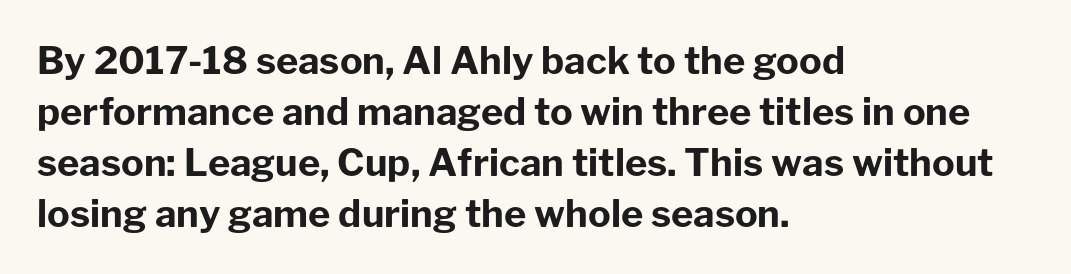
The text was rendered using a sans face with plain stroke endings. The lines sit at an ordinary, default distance from one another. Glance below the letters and you will spot only blank space. Its strokes are broad and dark, the hallmark of bold type.
